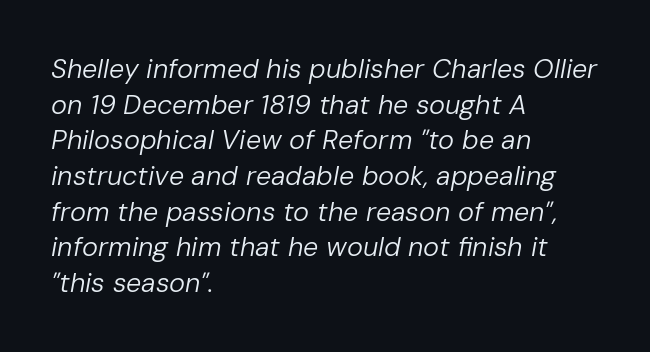
Teacher's note: observe the even left margin — that is flush-left alignment. Baseline-to-baseline distance is the conventional proportion of letter height. There's an unmistakable incline to the writing here. Only glyphs here, with clear space below each row. Letter spacing: default.
